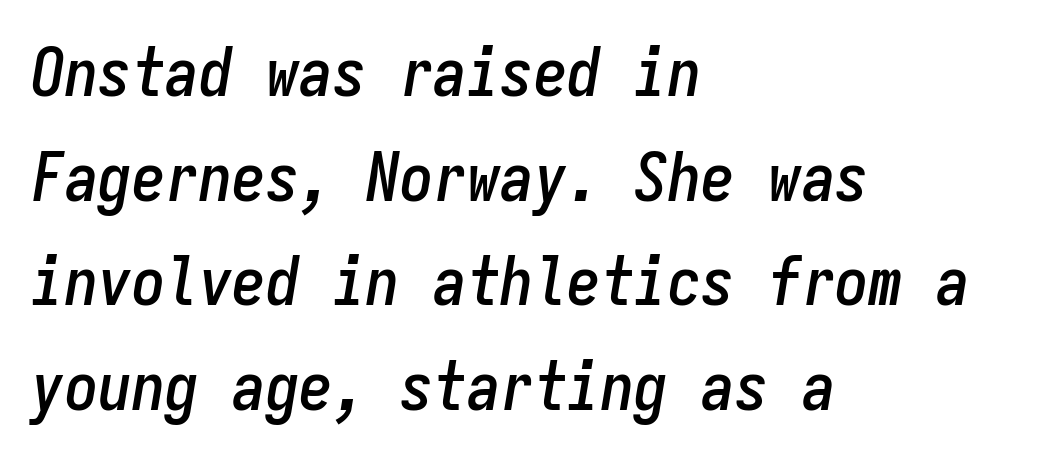
The image shows 67 px condensed type, italic (leaning right), monospaced; set left-aligned, normal line spacing (1.56x), normal letter spacing, not underlined; low stroke contrast and a medium x-height.
